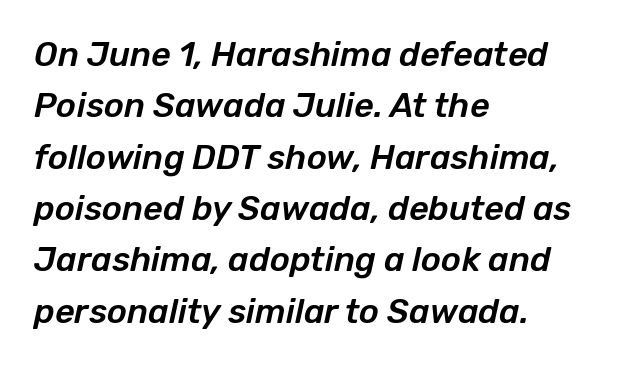
Q: Is the text italic (slanted)? A: Yes, it leans right by about 12 degrees.
Q: Is the text underlined? A: No.
Q: How is the paragraph aligned? A: Left-aligned.
Q: Is the spacing between letters normal or unusually wide? A: Normal.
Q: Is the spacing between lines tight, normal or loose? A: Normal.
Q: Width (condensed, normal, or wide)? A: Normal.
Q: Stroke contrast? A: Low.
Q: x-height? A: Medium.
Q: Monospaced? A: No.
